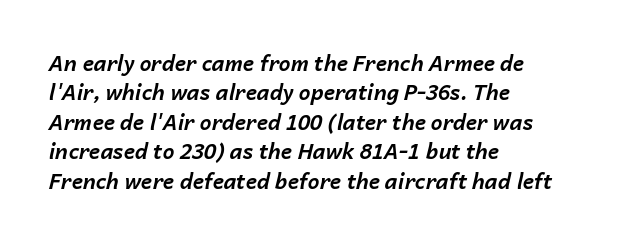
{"italic": "yes", "lean": "right", "slant_degrees": 14, "bold": "yes", "underline": "no", "align": "left", "line_spacing": "normal", "line_spacing_ratio": 1.4, "letter_spacing": "normal", "letter_spacing_em": 0.0, "glyph_px": 21}
